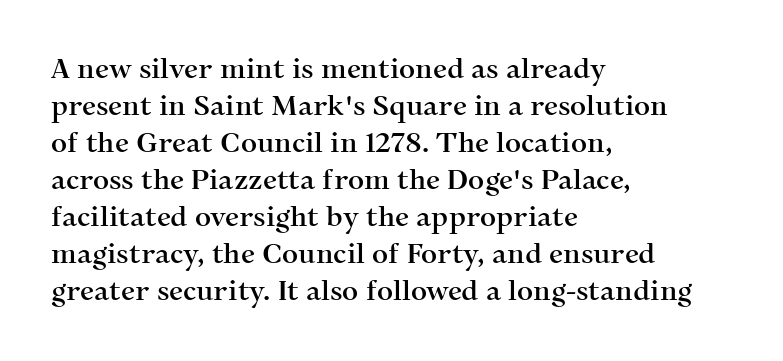
The image shows 28 px serif type, upright; set left-aligned, normal line spacing (1.32x), normal letter spacing, not underlined; medium stroke contrast and a medium x-height.
